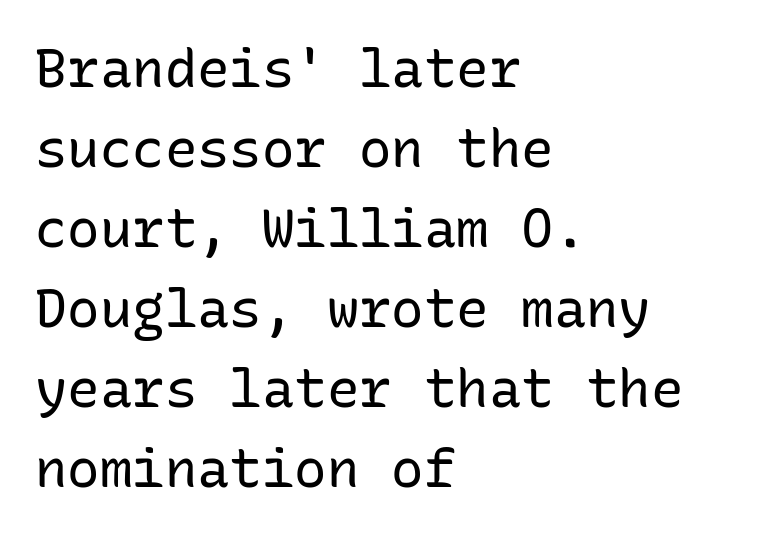
The image shows 54 px regular-weight sans-serif type, upright, monospaced; set left-aligned, normal line spacing (1.48x), normal letter spacing, not underlined; low stroke contrast and a medium x-height.
